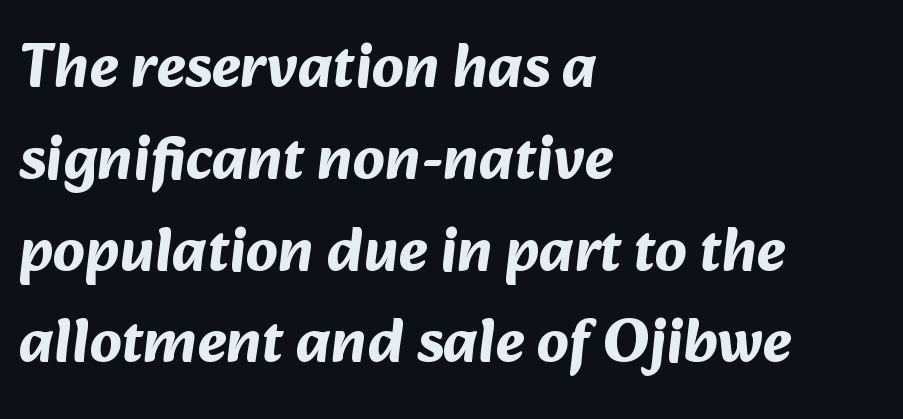
Q: Is the text bold? A: Yes.
Q: Is the typeface a serif or a sans-serif typeface? A: Sans-serif.
Q: Is the text underlined? A: No.
Q: How is the paragraph aligned? A: Left-aligned.
Q: Is the spacing between letters normal or unusually wide? A: Normal.
Q: Is the spacing between lines tight, normal or loose? A: Normal.
Q: Width (condensed, normal, or wide)? A: Normal.
Q: Stroke contrast? A: Medium.
Q: x-height? A: Medium.
Q: Monospaced? A: No.
